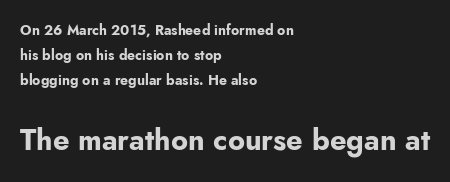
{"serif": "no", "italic": "no", "bold": "yes", "weight": "bold", "width": "normal", "stroke_contrast": "low", "x_height": "small", "monospaced": "no", "underline": "no", "align": "left", "line_spacing_ratio": 1.79, "letter_spacing": "normal", "letter_spacing_em": 0.0, "larger_block": "second", "size_ratio": 2.07, "glyph_px": 29}
